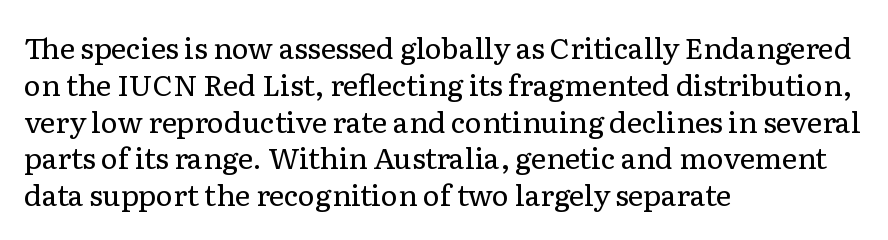
Each new line begins a customary step beneath the previous one. Note the varied advance widths — an 'i' is clearly narrower than an 'm'. The letterforms sit shoulder to shoulder at normal distance. Honestly, there is no underline to notice here at all. Rendered with straight, roman letterforms. This sample is left-justified, so line endings fall wherever the words run out.
